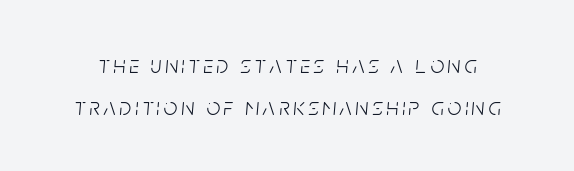
{"italic": "yes", "lean": "right", "slant_degrees": 5, "bold": "no", "underline": "no", "line_spacing_ratio": 1.73, "glyph_px": 24}
